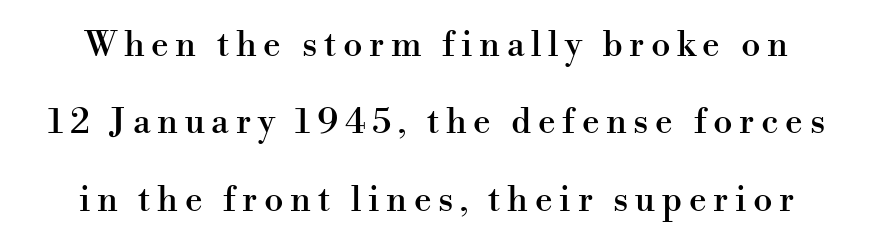
Q: Is the text italic (slanted)? A: No, it is upright.
Q: Is the typeface a serif or a sans-serif typeface? A: Serif.
Q: Is the text underlined? A: No.
Q: Is the spacing between lines tight, normal or loose? A: Loose.
Q: Width (condensed, normal, or wide)? A: Normal.
Q: Stroke contrast? A: High.
Q: x-height? A: Small.
Q: Monospaced? A: No.
